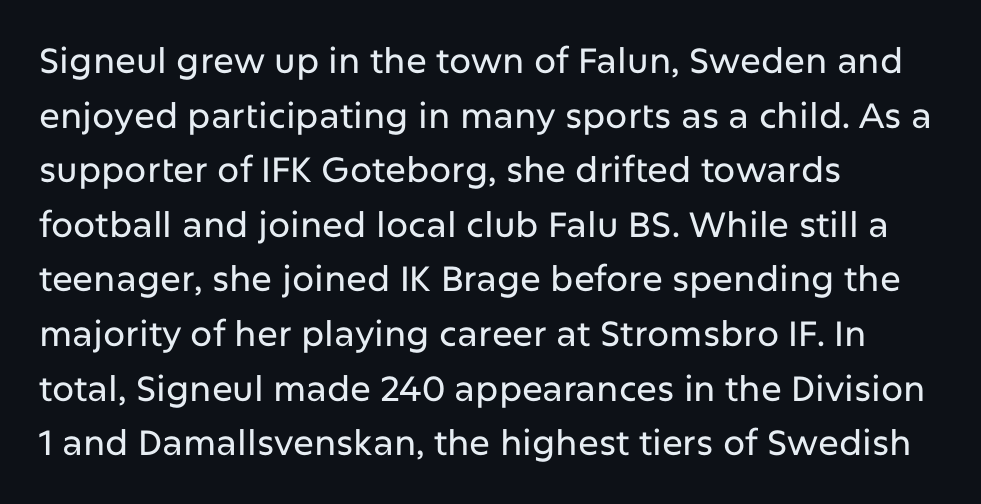
The typesetter chose a ragged-right arrangement here. Unmarked baselines from the first word to the last. Characters follow at the spacing the type designer built in. Characters remain perfectly vertical along every line. Looks like regular typesetting: each glyph gets only the width it needs.
